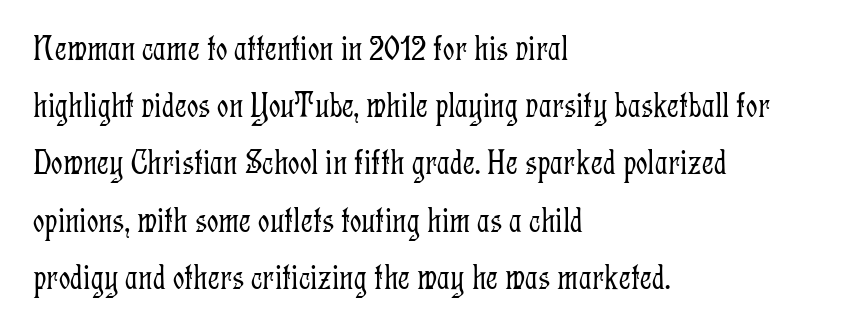
Q: Is the text bold? A: No.
Q: Is the text italic (slanted)? A: No, it is upright.
Q: Is the typeface a serif or a sans-serif typeface? A: Serif.
Q: Is the text underlined? A: No.
Q: How is the paragraph aligned? A: Left-aligned.
Q: Is the spacing between letters normal or unusually wide? A: Normal.
Q: Is the spacing between lines tight, normal or loose? A: Normal.
Q: Width (condensed, normal, or wide)? A: Condensed.
Q: Stroke contrast? A: Low.
Q: x-height? A: Medium.
Q: Monospaced? A: No.
